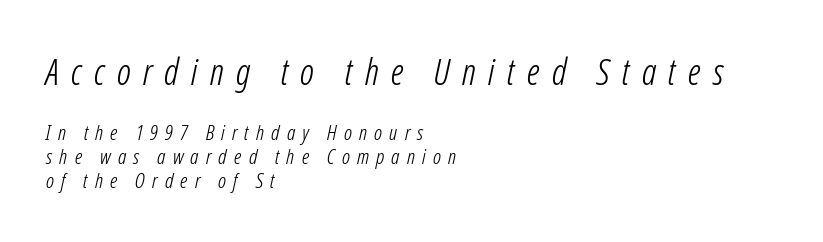
The passage shown is not underscored anywhere. Stroke mass is kept to a normal reading level or below. Italic: yes, the glyphs are oblique. The letters advance in unequal steps, a hallmark of proportional type. Honestly, the letter spacing is so wide it's the main thing you notice.
